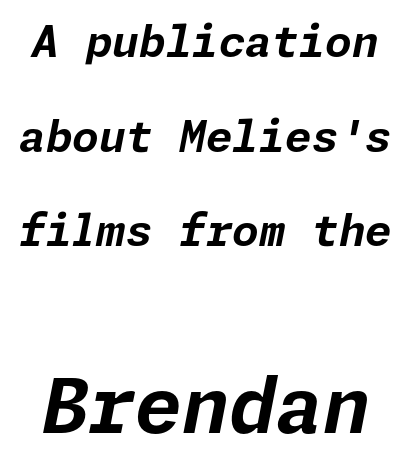
Q: Is the text bold? A: Yes.
Q: Is the text italic (slanted)? A: Yes, it leans right by about 11 degrees.
Q: Is the text underlined? A: No.
Q: Is the spacing between letters normal or unusually wide? A: Normal.
Q: Is the spacing between lines tight, normal or loose? A: Loose.
Q: Which block of text is set in a larger size, the first (top) or the second (bottom)? A: The second (bottom) one.
Q: Width (condensed, normal, or wide)? A: Normal.
Q: Stroke contrast? A: Low.
Q: x-height? A: Medium.
